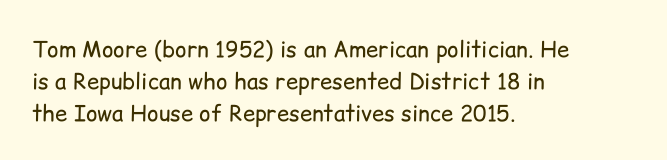
Q: Is the text bold? A: No.
Q: Is the text italic (slanted)? A: No, it is upright.
Q: Is the text underlined? A: No.
Q: How is the paragraph aligned? A: Left-aligned.
Q: Is the spacing between letters normal or unusually wide? A: Normal.
Q: Is the spacing between lines tight, normal or loose? A: Normal.
